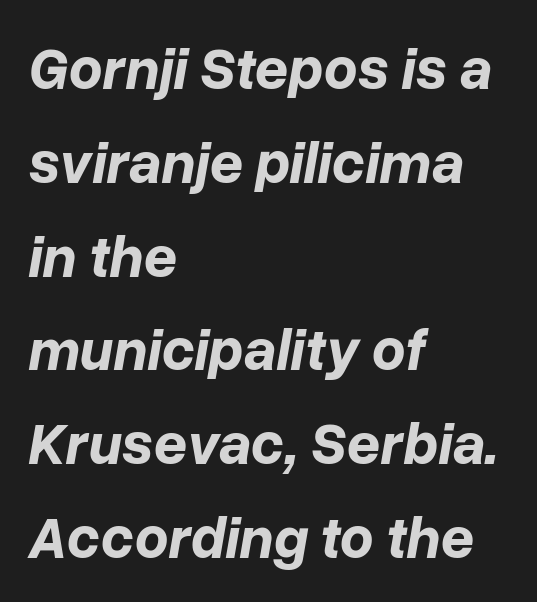
Q: Is the text bold? A: Yes.
Q: Is the text italic (slanted)? A: Yes, it leans right by about 10 degrees.
Q: Is the text underlined? A: No.
Q: How is the paragraph aligned? A: Left-aligned.
Q: Is the spacing between letters normal or unusually wide? A: Normal.
Q: Is the spacing between lines tight, normal or loose? A: Normal.
Q: Width (condensed, normal, or wide)? A: Normal.
Q: Stroke contrast? A: Low.
Q: x-height? A: Medium.
Q: Monospaced? A: No.
